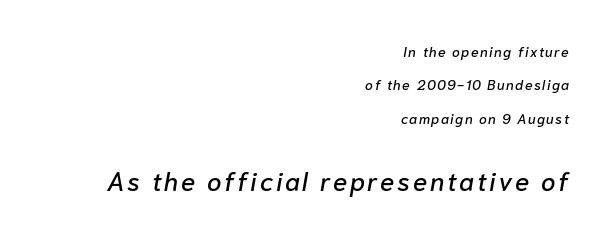
The image shows 26 px text type, italic (leaning right); set right-aligned, loose line spacing (2.39x), not underlined; the second (bottom) block is 1.86x larger.
